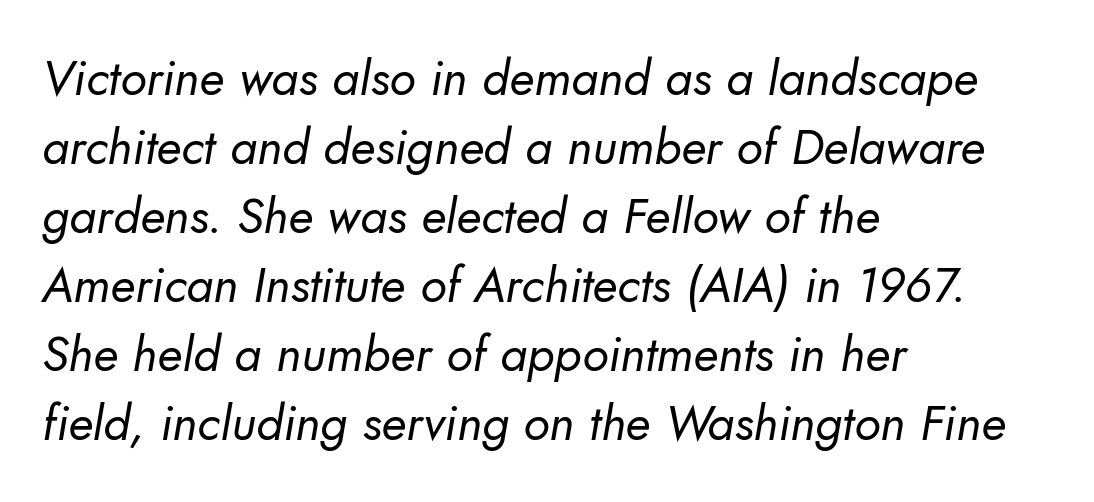
Characters follow at the spacing the type designer built in. No word sits above an underline. The face used here is a sans, in the tradition of grotesques and geometrics. You could not count columns in this text — the font is proportionally spaced. The face looks like a standard text weight, possibly lighter.
